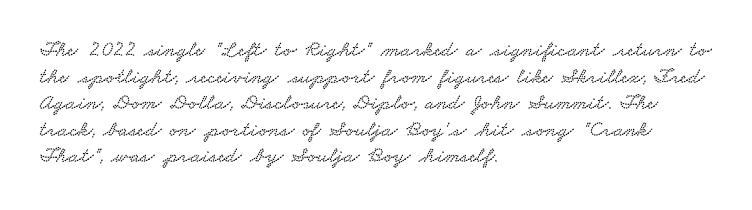
{"underline": "no", "align": "left", "line_spacing_ratio": 1.21, "letter_spacing": "normal", "letter_spacing_em": 0.0, "glyph_px": 22}
